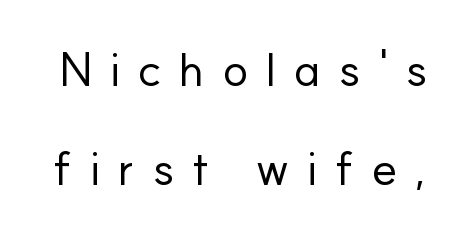
{"serif": "no", "italic": "no", "bold": "no", "weight": "regular", "width": "normal", "stroke_contrast": "low", "x_height": "small", "monospaced": "no", "underline": "no", "line_spacing": "loose", "line_spacing_ratio": 2.06, "letter_spacing": "wide", "letter_spacing_em": 0.36, "glyph_px": 48}
